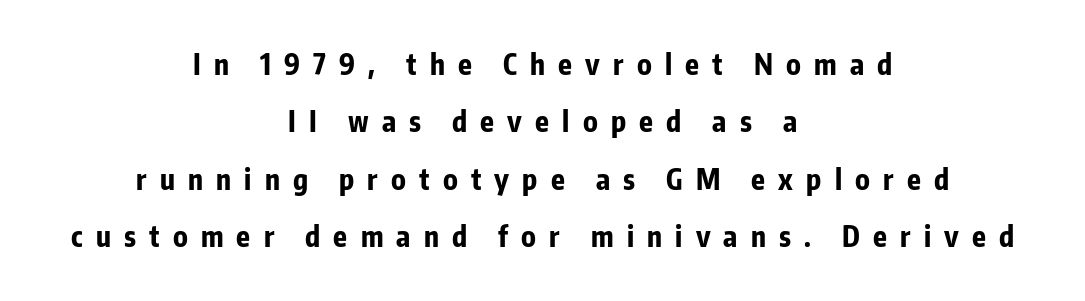
Note: no serifs on the glyphs. Vertically, the passage feels expansive, rows floating well apart. No word sits above an underline. The letters advance in unequal steps, a hallmark of proportional type.
